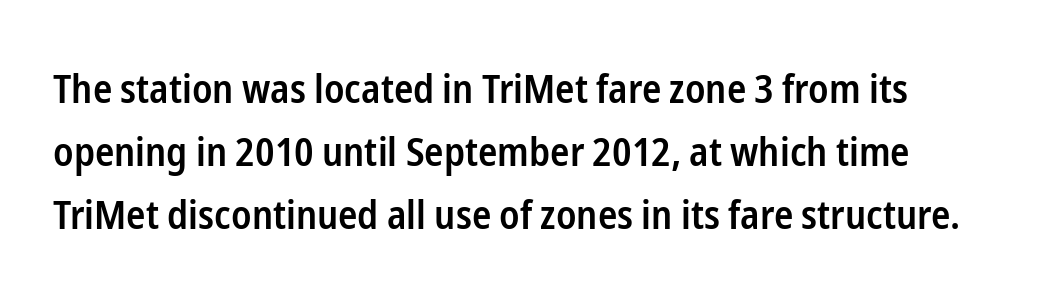
Q: Is the text bold? A: Semi-bold.
Q: Is the text italic (slanted)? A: No, it is upright.
Q: Is the typeface a serif or a sans-serif typeface? A: Sans-serif.
Q: Is the text underlined? A: No.
Q: How is the paragraph aligned? A: Left-aligned.
Q: Is the spacing between letters normal or unusually wide? A: Normal.
Q: Is the spacing between lines tight, normal or loose? A: Normal.
Q: Width (condensed, normal, or wide)? A: Condensed.
Q: Stroke contrast? A: Low.
Q: x-height? A: Medium.
Q: Monospaced? A: No.
